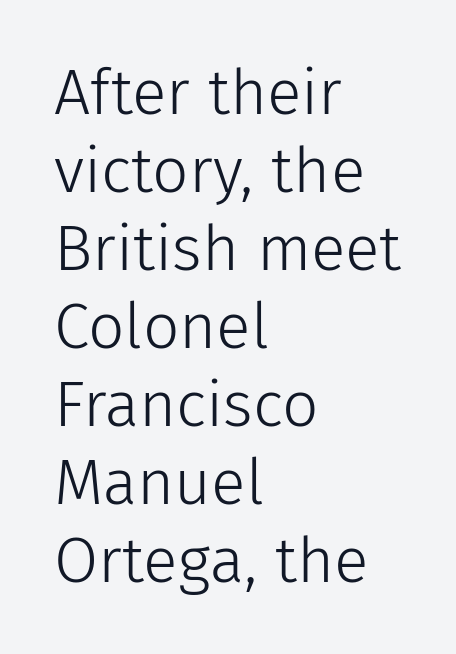
{"serif": "no", "italic": "no", "bold": "no", "weight": "light", "width": "normal", "stroke_contrast": "low", "x_height": "medium", "monospaced": "no", "underline": "no", "align": "left", "line_spacing_ratio": 1.22, "letter_spacing": "normal", "letter_spacing_em": 0.0, "glyph_px": 64}
